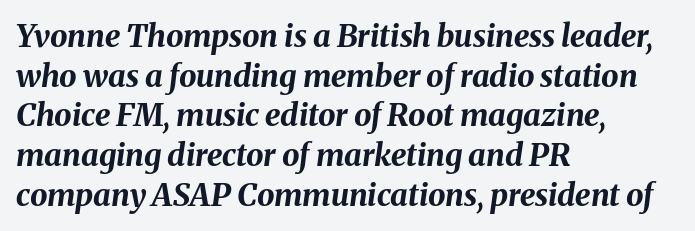
{"italic": "yes", "lean": "right", "slant_degrees": 8, "bold": "yes", "weight": "bold", "width": "normal", "stroke_contrast": "medium", "x_height": "medium", "monospaced": "no", "underline": "no", "align": "left", "line_spacing": "normal", "line_spacing_ratio": 1.28, "letter_spacing": "normal", "letter_spacing_em": 0.0, "glyph_px": 31}
